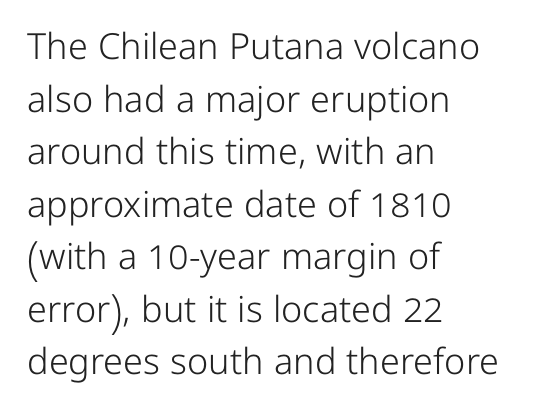
{"serif": "no", "italic": "no", "bold": "no", "weight": "light", "width": "normal", "stroke_contrast": "low", "x_height": "medium", "monospaced": "no", "underline": "no", "align": "left", "line_spacing": "normal", "line_spacing_ratio": 1.46, "letter_spacing": "normal", "letter_spacing_em": 0.0, "glyph_px": 36}
